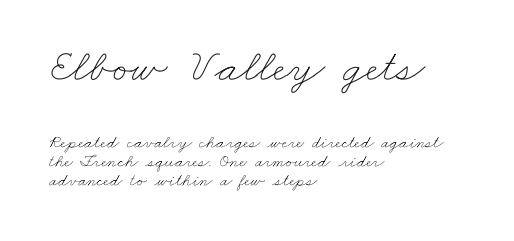
Q: Is the text bold? A: No.
Q: Is the text underlined? A: No.
Q: How is the paragraph aligned? A: Left-aligned.
Q: Is the spacing between letters normal or unusually wide? A: Normal.
Q: Is the spacing between lines tight, normal or loose? A: Tight.
Q: Which block of text is set in a larger size, the first (top) or the second (bottom)? A: The first (top) one.
Q: Width (condensed, normal, or wide)? A: Wide.
Q: Stroke contrast? A: Low.
Q: x-height? A: Small.
Q: Monospaced? A: No.
